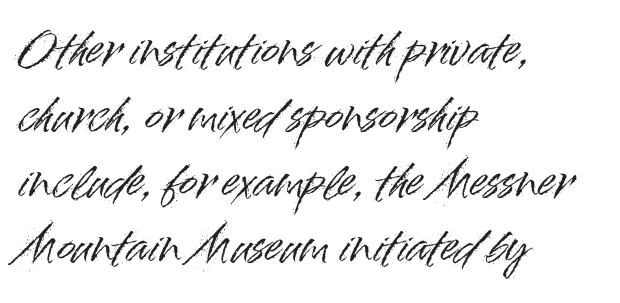
Q: Is the text italic (slanted)? A: Yes.
Q: Is the typeface a serif or a sans-serif typeface? A: Sans-serif.
Q: Is the text underlined? A: No.
Q: How is the paragraph aligned? A: Left-aligned.
Q: Is the spacing between letters normal or unusually wide? A: Normal.
Q: Is the spacing between lines tight, normal or loose? A: Normal.
Q: Width (condensed, normal, or wide)? A: Normal.
Q: Stroke contrast? A: High.
Q: x-height? A: Small.
Q: Monospaced? A: No.
